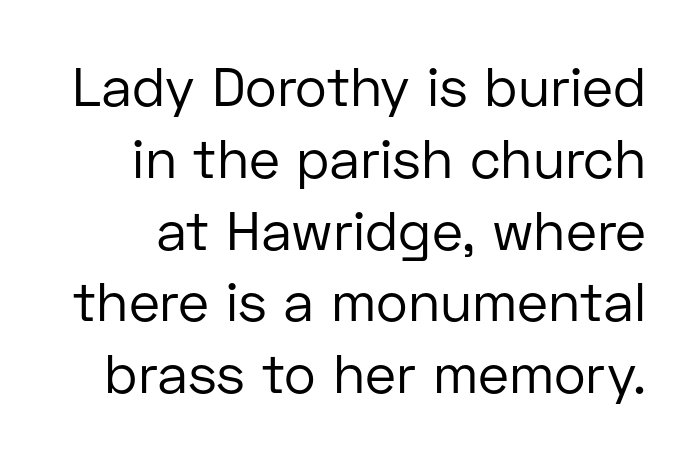
Q: Is the text bold? A: No.
Q: Is the text italic (slanted)? A: No, it is upright.
Q: Is the typeface a serif or a sans-serif typeface? A: Sans-serif.
Q: Is the text underlined? A: No.
Q: Is the spacing between letters normal or unusually wide? A: Normal.
Q: Is the spacing between lines tight, normal or loose? A: Normal.
Q: Width (condensed, normal, or wide)? A: Normal.
Q: Stroke contrast? A: Low.
Q: x-height? A: Medium.
Q: Monospaced? A: No.
